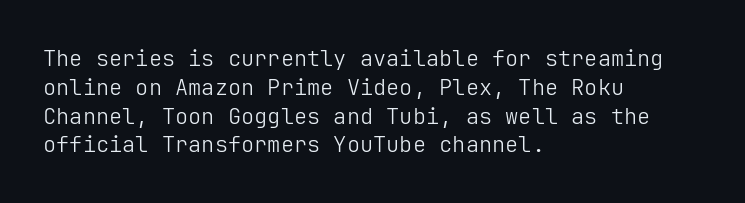
No extra ink here — the face is not bold. The ragged edge is on the right, which tells us the setting is flush left. Decoration check: the copy has no underline. Between one letter and the next there's only the usual sliver of space. No italicization has been applied; the sample stays upright. Successive baselines arrive at the customary interval.
